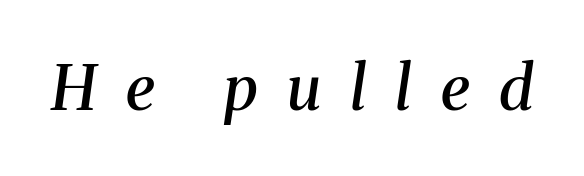
Notice how the stems are inclined rather than vertical — that's the hallmark of italics. The passage shown is typed in a proportional face where columns would drift. The face used here is a semibold: visibly heavier than regular, lighter than bold. There is plenty of visible air inserted between adjacent glyphs.
